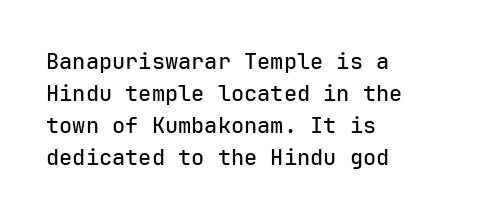
{"italic": "no", "underline": "no", "align": "left", "line_spacing": "normal", "line_spacing_ratio": 1.45, "letter_spacing": "normal", "letter_spacing_em": 0.0, "glyph_px": 22}
